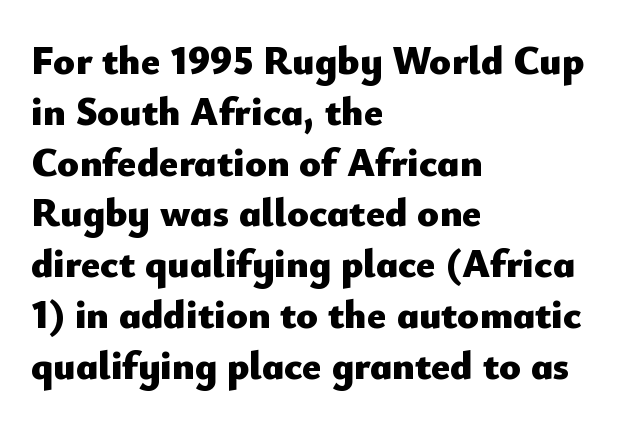
The image shows 40 px heavy sans-serif type, upright; set left-aligned, normal line spacing (1.27x), normal letter spacing, not underlined; low stroke contrast and a small x-height.
